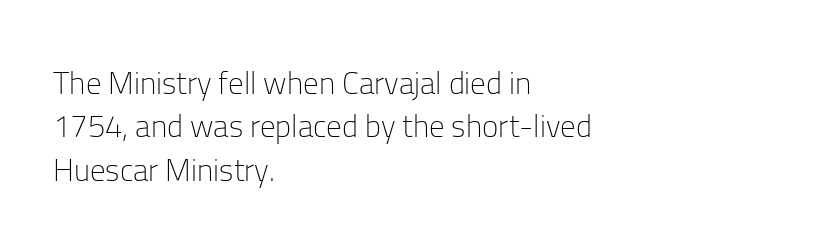
{"serif": "no", "italic": "no", "bold": "no", "weight": "light", "width": "normal", "stroke_contrast": "low", "x_height": "medium", "monospaced": "no", "underline": "no", "align": "left", "line_spacing": "normal", "line_spacing_ratio": 1.4, "letter_spacing": "normal", "letter_spacing_em": 0.0, "glyph_px": 31}
